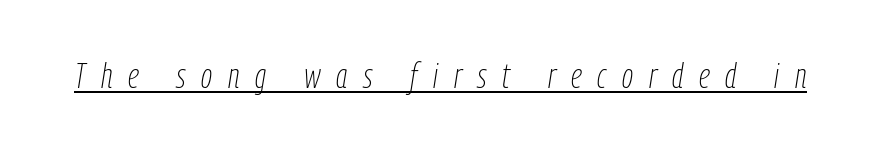
Q: Is the text bold? A: No.
Q: Is the text italic (slanted)? A: Yes, it leans right by about 9 degrees.
Q: Is the text underlined? A: Yes.
Q: Is the spacing between letters normal or unusually wide? A: Unusually wide.
Q: Width (condensed, normal, or wide)? A: Condensed.
Q: Stroke contrast? A: Low.
Q: x-height? A: Medium.
Q: Monospaced? A: No.
